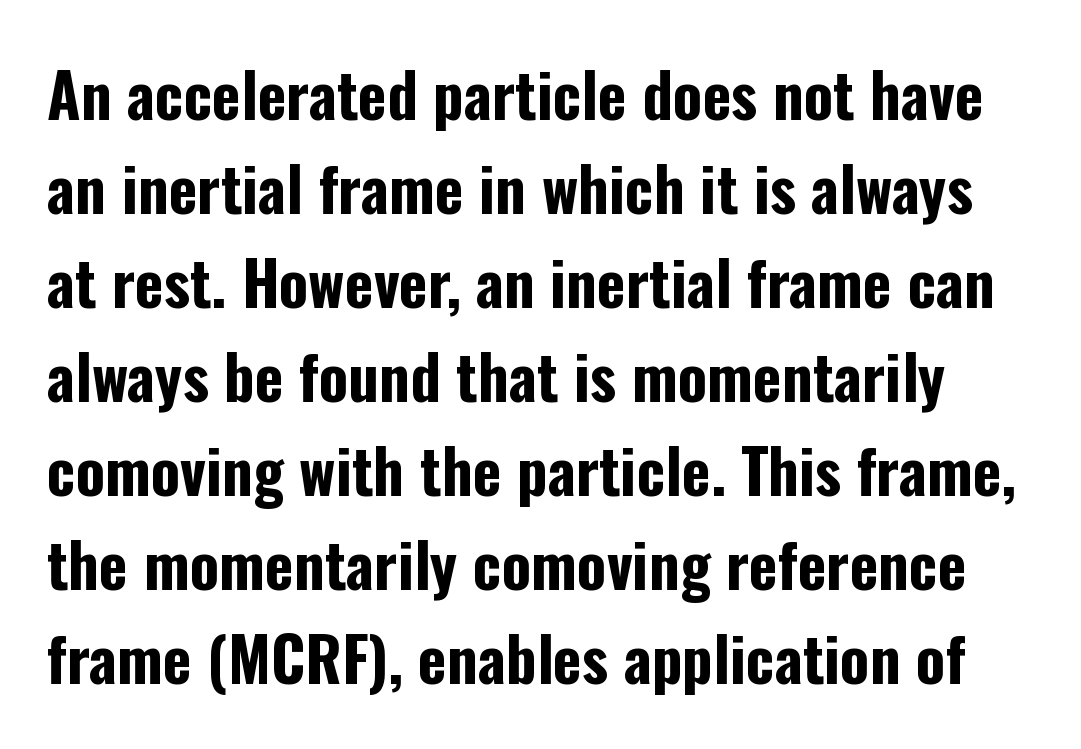
The image shows 61 px bold, condensed sans-serif type, upright; set normal line spacing (1.54x), normal letter spacing, not underlined; low stroke contrast and a medium x-height.
